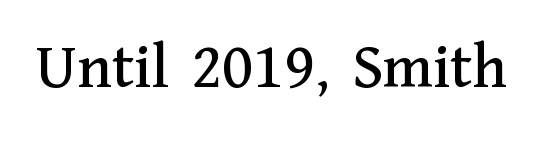
Q: Is the text italic (slanted)? A: No, it is upright.
Q: Is the typeface a serif or a sans-serif typeface? A: Serif.
Q: Is the text underlined? A: No.
Q: Is the spacing between letters normal or unusually wide? A: Normal.
Q: Width (condensed, normal, or wide)? A: Normal.
Q: Stroke contrast? A: Medium.
Q: x-height? A: Medium.
Q: Monospaced? A: No.
